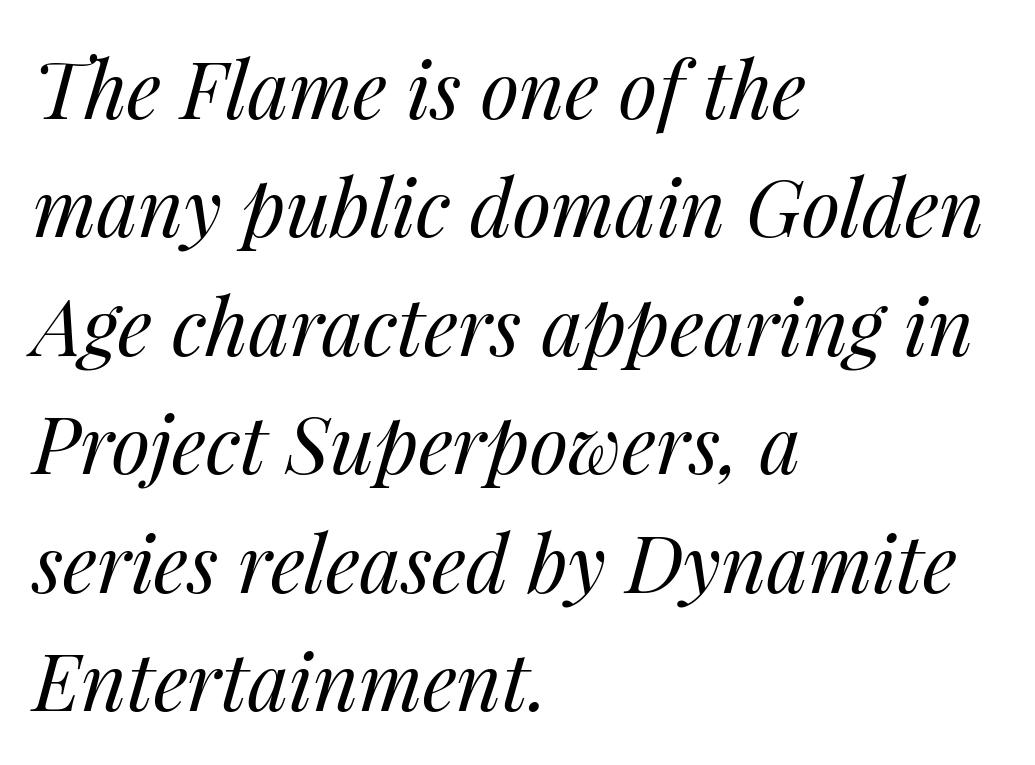
{"italic": "yes", "lean": "right", "slant_degrees": 14, "bold": "no", "weight": "regular", "width": "normal", "stroke_contrast": "medium", "x_height": "medium", "monospaced": "no", "underline": "no", "align": "left", "line_spacing": "normal", "line_spacing_ratio": 1.5, "letter_spacing": "normal", "letter_spacing_em": 0.0, "glyph_px": 79}
